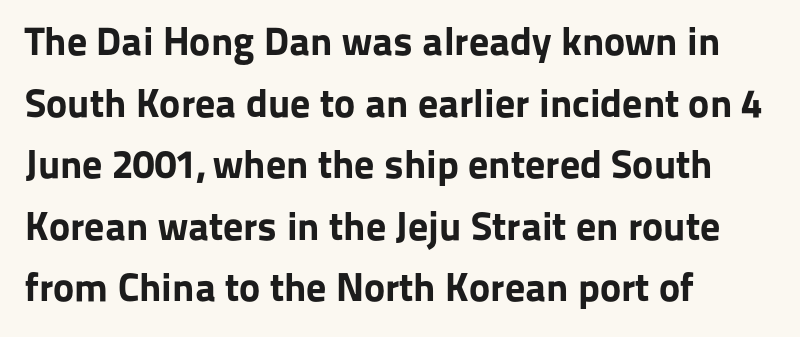
Q: Is the text bold? A: Yes.
Q: Is the text italic (slanted)? A: No, it is upright.
Q: Is the typeface a serif or a sans-serif typeface? A: Sans-serif.
Q: Is the text underlined? A: No.
Q: How is the paragraph aligned? A: Left-aligned.
Q: Is the spacing between letters normal or unusually wide? A: Normal.
Q: Is the spacing between lines tight, normal or loose? A: Normal.
Q: Width (condensed, normal, or wide)? A: Normal.
Q: Stroke contrast? A: Low.
Q: x-height? A: Medium.
Q: Monospaced? A: No.
